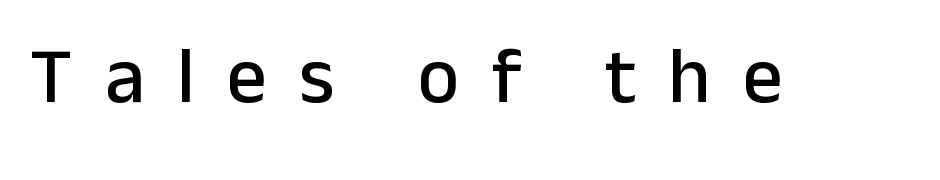
{"serif": "no", "italic": "no", "width": "normal", "stroke_contrast": "low", "x_height": "medium", "monospaced": "no", "underline": "no", "letter_spacing": "wide", "letter_spacing_em": 0.41, "glyph_px": 79}
